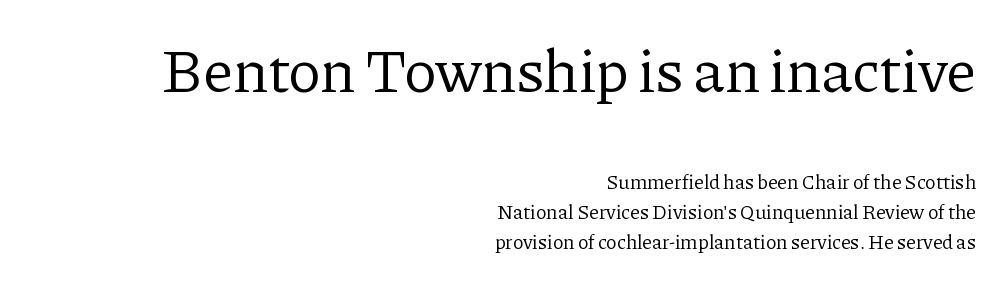
{"serif": "yes", "italic": "no", "bold": "no", "weight": "regular", "width": "normal", "stroke_contrast": "low", "x_height": "medium", "monospaced": "no", "underline": "no", "align": "right", "line_spacing": "normal", "line_spacing_ratio": 1.52, "letter_spacing": "normal", "letter_spacing_em": 0.0, "larger_block": "first", "size_ratio": 3.05, "glyph_px": 61}
